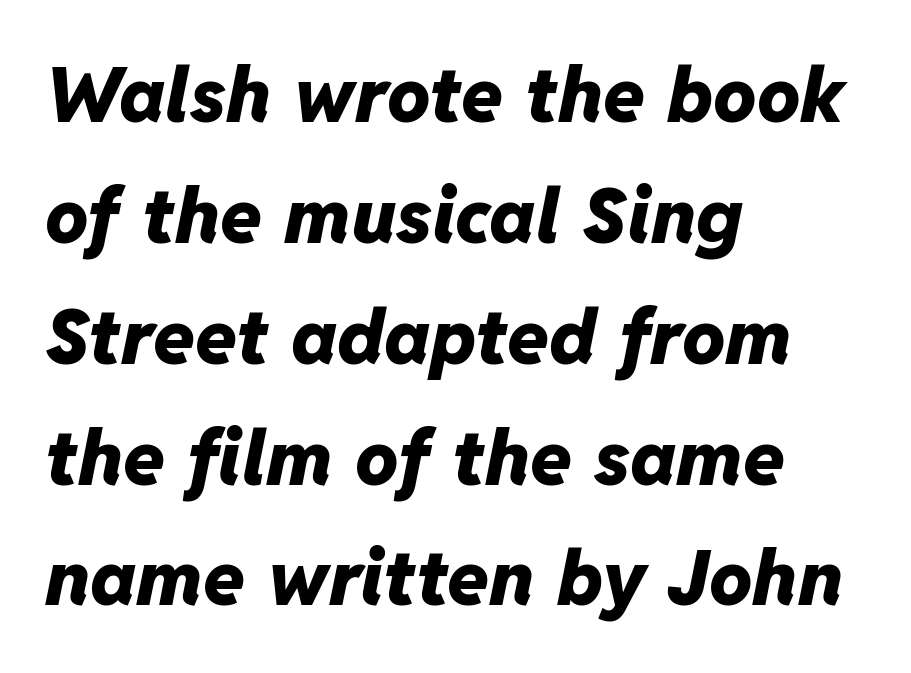
Q: Is the text bold? A: Yes.
Q: Is the text italic (slanted)? A: Yes, it leans right by about 11 degrees.
Q: Is the text underlined? A: No.
Q: How is the paragraph aligned? A: Left-aligned.
Q: Is the spacing between letters normal or unusually wide? A: Normal.
Q: Is the spacing between lines tight, normal or loose? A: Normal.
Q: Width (condensed, normal, or wide)? A: Normal.
Q: Stroke contrast? A: Low.
Q: x-height? A: Medium.
Q: Monospaced? A: No.
